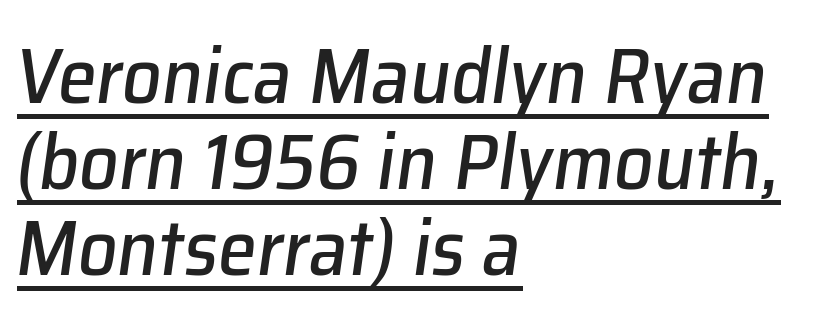
Emphasis-style slanted type is in use. In terms of leading, this rendering errs on the cramped side. Horizontally, the lines are justified to the leading edge only. This is underlined copy, the kind a proofreader might mark for attention. The passage shown has conventional tracking throughout. Character widths vary here, with narrow letters taking less room than wide ones.
